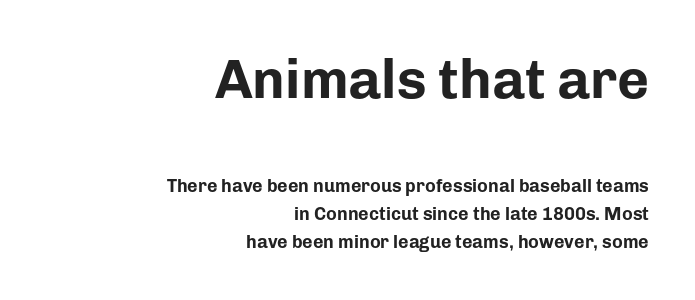
{"serif": "no", "italic": "no", "bold": "yes", "weight": "bold", "width": "normal", "stroke_contrast": "low", "x_height": "medium", "monospaced": "no", "underline": "no", "align": "right", "line_spacing": "normal", "line_spacing_ratio": 1.55, "letter_spacing": "normal", "letter_spacing_em": 0.0, "larger_block": "first", "size_ratio": 3.06, "glyph_px": 55}
